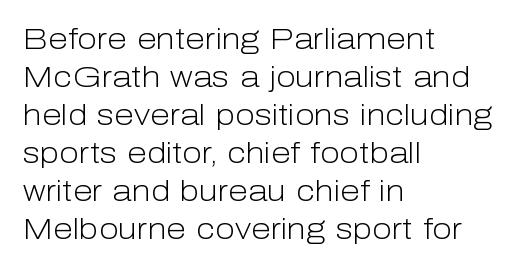
{"serif": "no", "italic": "no", "bold": "no", "weight": "light", "width": "normal", "stroke_contrast": "low", "x_height": "medium", "monospaced": "no", "underline": "no", "align": "left", "line_spacing": "normal", "line_spacing_ratio": 1.31, "letter_spacing": "normal", "letter_spacing_em": 0.0, "glyph_px": 29}
